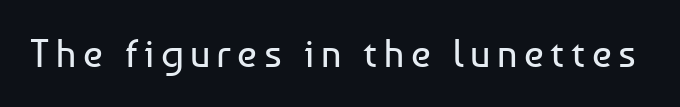
The image shows 39 px regular-weight sans-serif type, upright; set not underlined; low stroke contrast and a medium x-height.
